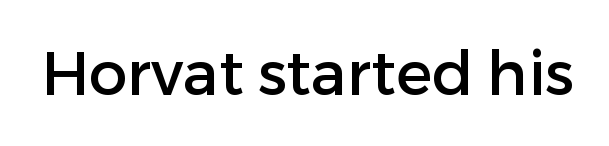
The image shows 61 px sans-serif type, upright; set normal letter spacing, not underlined; low stroke contrast and a medium x-height.
